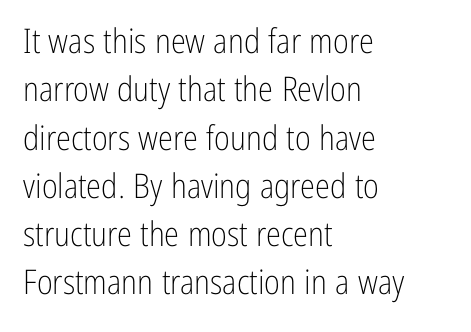
The image shows 34 px light, condensed sans-serif type, upright; set left-aligned, normal line spacing (1.42x), normal letter spacing, not underlined; low stroke contrast and a medium x-height.
